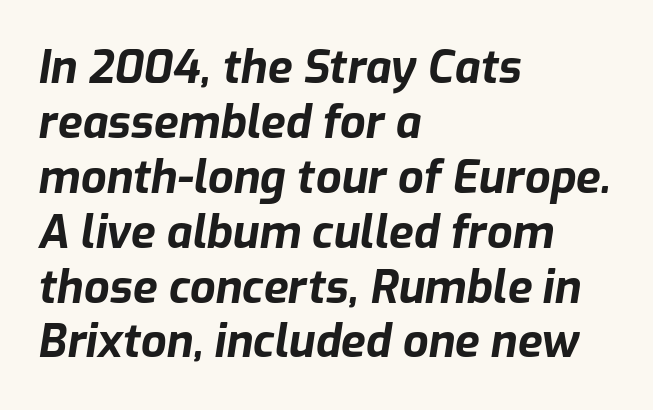
Q: Is the text bold? A: Yes.
Q: Is the text italic (slanted)? A: Yes, it leans right by about 9 degrees.
Q: Is the text underlined? A: No.
Q: How is the paragraph aligned? A: Left-aligned.
Q: Is the spacing between letters normal or unusually wide? A: Normal.
Q: Width (condensed, normal, or wide)? A: Normal.
Q: Stroke contrast? A: Low.
Q: x-height? A: Medium.
Q: Monospaced? A: No.
